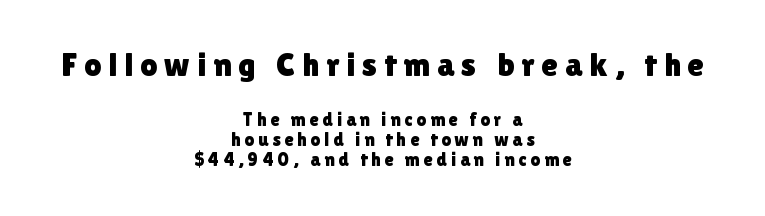
The image shows 34 px sans-serif type, upright; set centered, tight line spacing (1.07x), unusually wide letter spacing (+0.2 em), not underlined; the first (top) block is 1.79x larger; low stroke contrast and a medium x-height.
